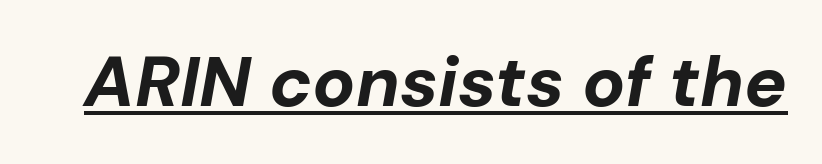
Honestly, the letter spacing is just normal — you wouldn't notice it. Notice how thick the strokes are: this is what a full bold looks like. Compared with ordinary roman type, these characters are visibly tilted. Notice how a bar underscores the lettering throughout. You could not count columns in this text — the font is proportionally spaced.
